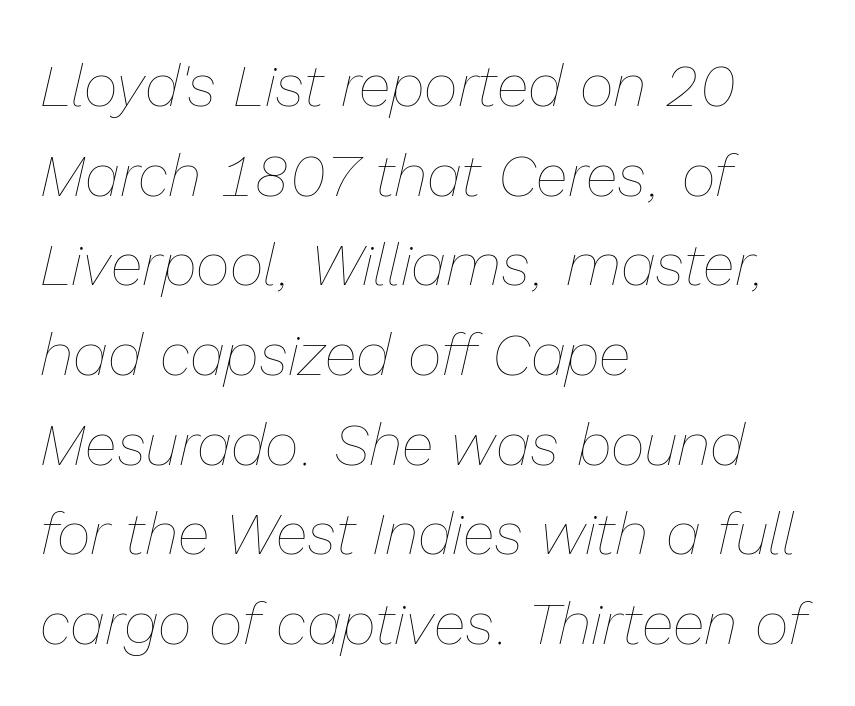
Q: Is the text bold? A: No.
Q: Is the text italic (slanted)? A: Yes, it leans right by about 13 degrees.
Q: Is the text underlined? A: No.
Q: How is the paragraph aligned? A: Left-aligned.
Q: Is the spacing between letters normal or unusually wide? A: Normal.
Q: Is the spacing between lines tight, normal or loose? A: Normal.
Q: Width (condensed, normal, or wide)? A: Normal.
Q: Stroke contrast? A: Low.
Q: x-height? A: Medium.
Q: Monospaced? A: No.
